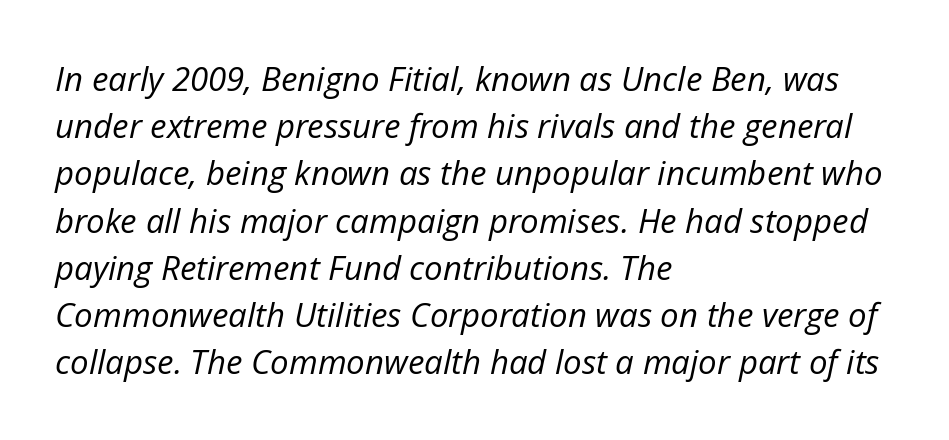
The image shows 33 px regular-weight type, italic (leaning right); set left-aligned, normal line spacing (1.43x), normal letter spacing, not underlined; low stroke contrast and a medium x-height.
